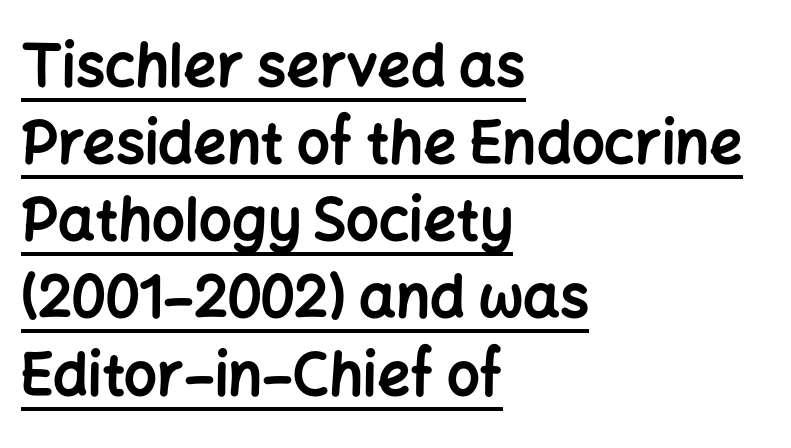
{"serif": "no", "italic": "no", "bold": "yes", "weight": "bold", "width": "normal", "stroke_contrast": "low", "x_height": "medium", "monospaced": "no", "underline": "yes", "align": "left", "line_spacing": "normal", "line_spacing_ratio": 1.33, "letter_spacing": "normal", "letter_spacing_em": 0.0, "glyph_px": 58}
